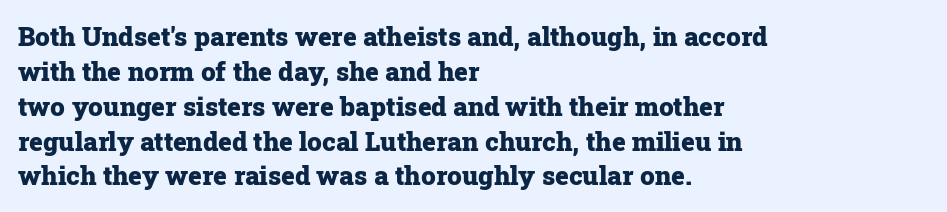
The image shows 26 px bold type, upright; set left-aligned, normal line spacing (1.34x), normal letter spacing, not underlined.
